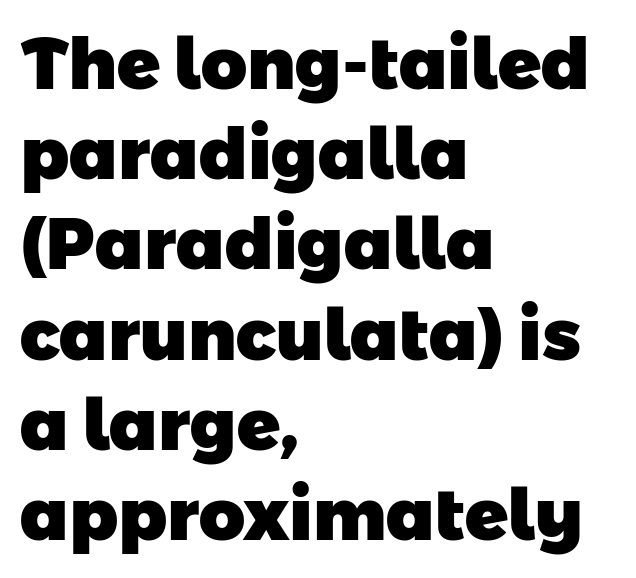
{"serif": "no", "bold": "yes", "weight": "heavy", "width": "normal", "stroke_contrast": "low", "x_height": "medium", "monospaced": "no", "underline": "no", "align": "left", "line_spacing": "normal", "line_spacing_ratio": 1.27, "letter_spacing": "normal", "letter_spacing_em": 0.0, "glyph_px": 71}
